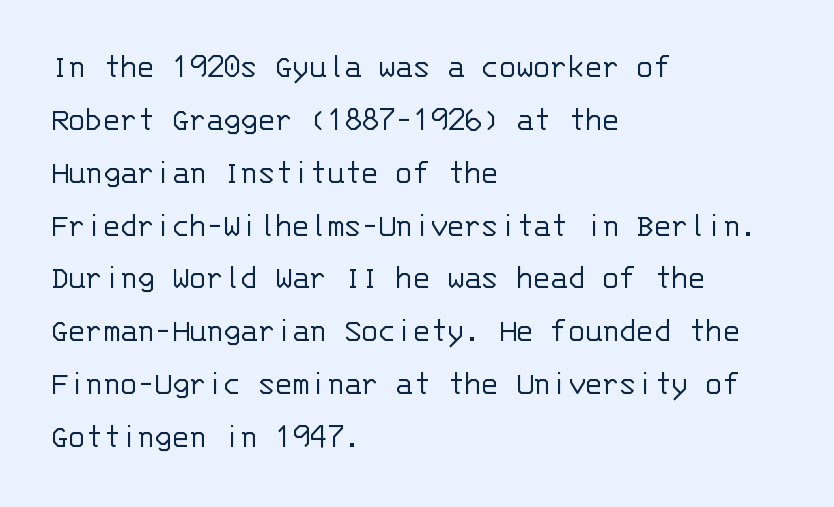
Q: Is the text bold? A: No.
Q: Is the text italic (slanted)? A: No, it is upright.
Q: Is the typeface a serif or a sans-serif typeface? A: Sans-serif.
Q: Is the text underlined? A: No.
Q: How is the paragraph aligned? A: Left-aligned.
Q: Is the spacing between letters normal or unusually wide? A: Normal.
Q: Is the spacing between lines tight, normal or loose? A: Normal.
Q: Width (condensed, normal, or wide)? A: Normal.
Q: Stroke contrast? A: Low.
Q: x-height? A: Large.
Q: Monospaced? A: Yes.
